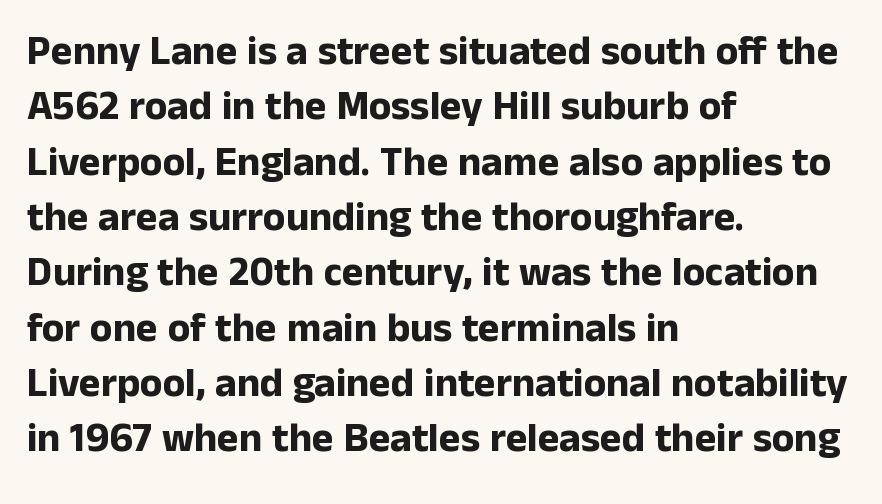
The image shows 41 px bold sans-serif type, upright; set left-aligned, normal line spacing (1.35x), normal letter spacing, not underlined; low stroke contrast and a medium x-height.
